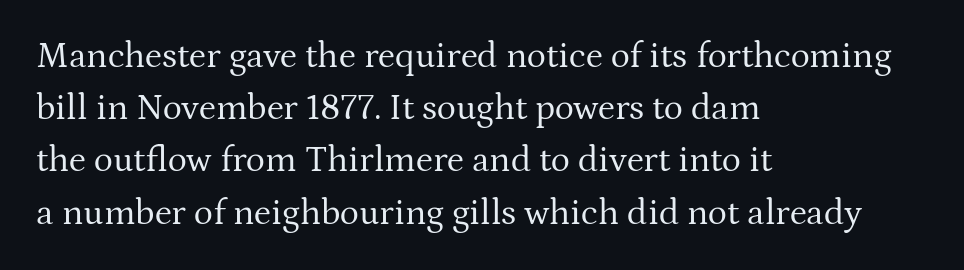
The image shows 36 px regular-weight serif type, upright; set left-aligned, normal line spacing (1.45x), normal letter spacing, not underlined; medium stroke contrast and a medium x-height.
